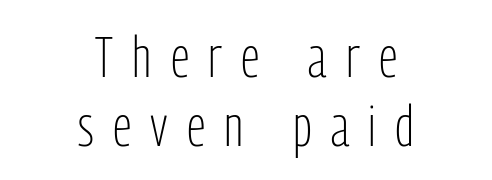
The image shows 57 px light, condensed sans-serif type, upright; set centered, line spacing 1.21x, unusually wide letter spacing (+0.34 em), not underlined; low stroke contrast and a medium x-height.
